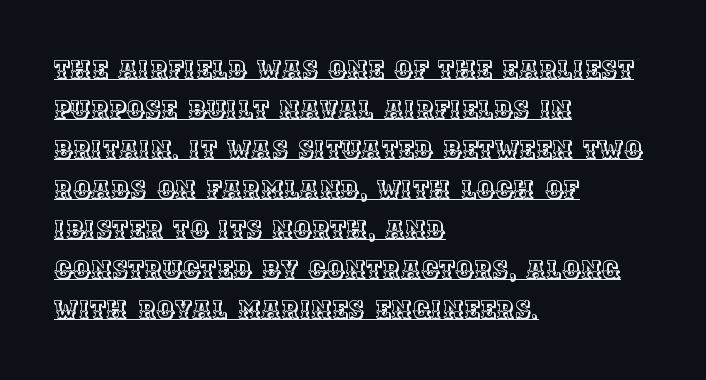
Tracking here is standard; glyphs follow each other at the usual distance. Tall strokes in this sample are plumb rather than angled. Reading down the block, your eye returns to a fixed left position each line. Check the space under the baseline: a stroke is drawn there.
